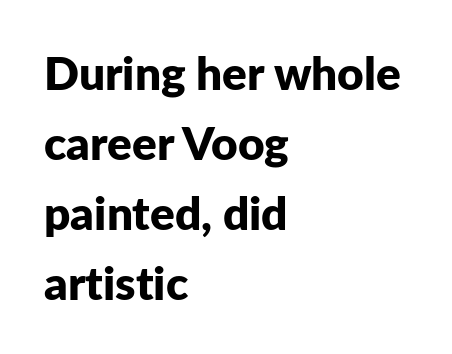
Q: Is the text bold? A: Yes.
Q: Is the text italic (slanted)? A: No, it is upright.
Q: Is the typeface a serif or a sans-serif typeface? A: Sans-serif.
Q: Is the text underlined? A: No.
Q: How is the paragraph aligned? A: Left-aligned.
Q: Is the spacing between letters normal or unusually wide? A: Normal.
Q: Is the spacing between lines tight, normal or loose? A: Normal.
Q: Width (condensed, normal, or wide)? A: Normal.
Q: Stroke contrast? A: Low.
Q: x-height? A: Medium.
Q: Monospaced? A: No.
